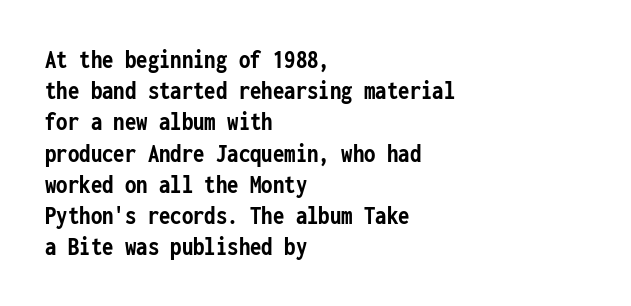
The image shows 26 px bold type, upright; set left-aligned, line spacing 1.2x, normal letter spacing, not underlined.
